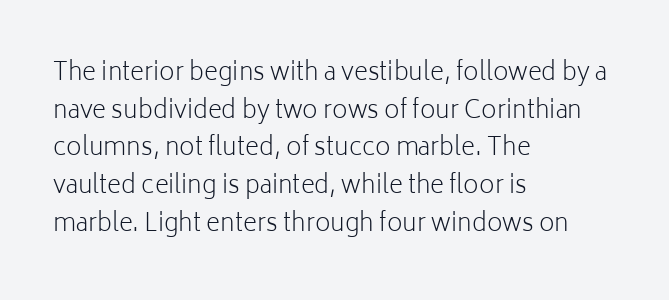
The setting favours the left margin, as ordinary paragraphs usually do. The face looks like a standard text weight, possibly lighter. Each row of text sits above clean, open space. Posture: straight, roman, zero tilt.
